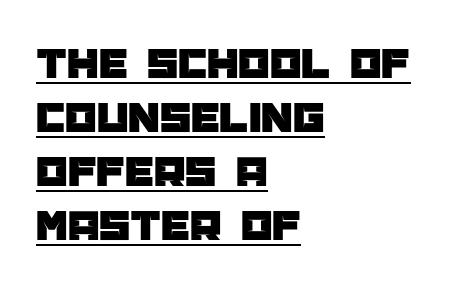
The image shows 45 px sans-serif type, upright; set left-aligned, line spacing 1.2x, normal letter spacing, underlined; low stroke contrast and a large x-height.
